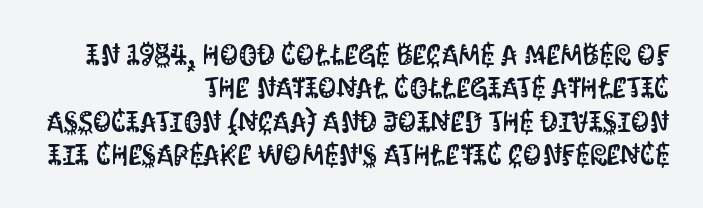
Q: Is the text italic (slanted)? A: No, it is upright.
Q: Is the typeface a serif or a sans-serif typeface? A: Sans-serif.
Q: Is the text underlined? A: No.
Q: How is the paragraph aligned? A: Right-aligned.
Q: Is the spacing between letters normal or unusually wide? A: Normal.
Q: Is the spacing between lines tight, normal or loose? A: Tight.
Q: Width (condensed, normal, or wide)? A: Condensed.
Q: Stroke contrast? A: Medium.
Q: x-height? A: Large.
Q: Monospaced? A: No.
